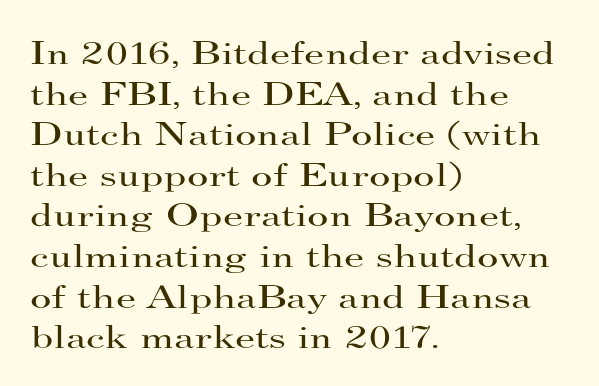
The image shows 33 px regular-weight, wide serif type, upright; set left-aligned, line spacing 1.23x, normal letter spacing, not underlined; high stroke contrast and a small x-height.
